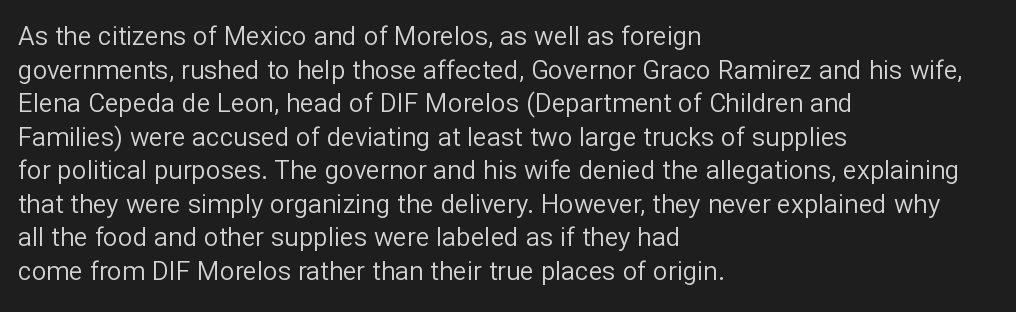
The image shows 26 px text type, upright; set left-aligned, normal line spacing (1.29x), normal letter spacing, not underlined.
